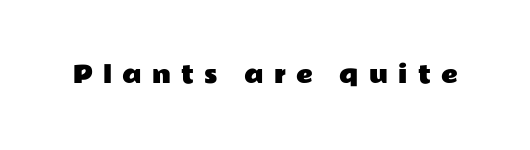
The image shows 23 px text type, upright; set unusually wide letter spacing (+0.45 em), not underlined.
